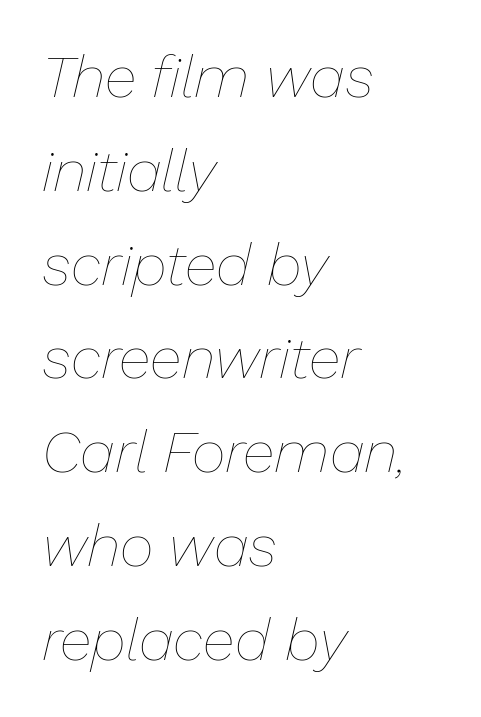
{"italic": "yes", "lean": "right", "slant_degrees": 13, "bold": "no", "weight": "thin", "width": "normal", "stroke_contrast": "low", "x_height": "medium", "monospaced": "no", "underline": "no", "align": "left", "line_spacing": "normal", "line_spacing_ratio": 1.59, "letter_spacing": "normal", "letter_spacing_em": 0.0, "glyph_px": 59}
